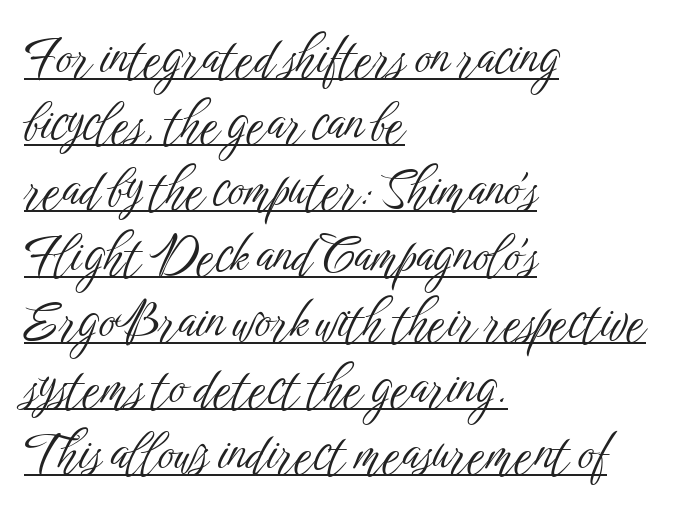
The image shows 50 px light, condensed sans-serif type; set left-aligned, normal line spacing (1.32x), normal letter spacing, underlined; low stroke contrast and a medium x-height.
